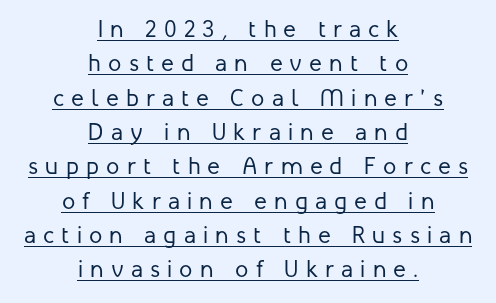
{"italic": "no", "bold": "no", "underline": "yes", "align": "center", "line_spacing": "normal", "line_spacing_ratio": 1.43, "letter_spacing": "wide", "letter_spacing_em": 0.3, "glyph_px": 24}
